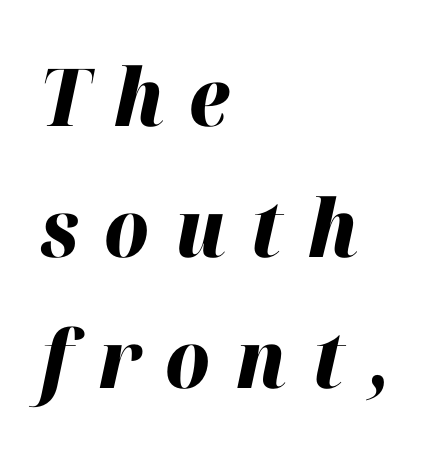
The image shows 80 px heavy type, italic (leaning right); set left-aligned, normal line spacing (1.64x), unusually wide letter spacing (+0.31 em), not underlined; high stroke contrast and a medium x-height.
